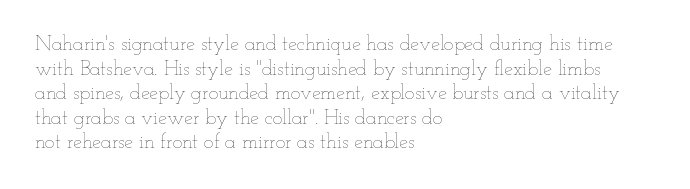
Casual observation: everything's shoved over to the left. This is not heavy type; no bold has been used. Italic? Not at all — the glyphs are vertical. The space beneath each line is pristine and unruled. No extra tracking has been applied to these lines.
